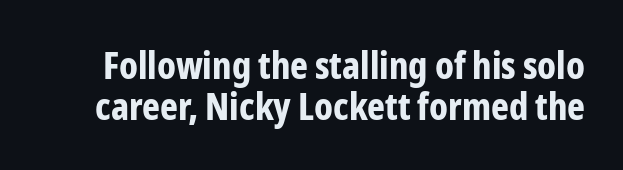
The image shows 38 px bold, condensed sans-serif type, upright; set tight line spacing (1.07x), normal letter spacing, not underlined; low stroke contrast and a medium x-height.
